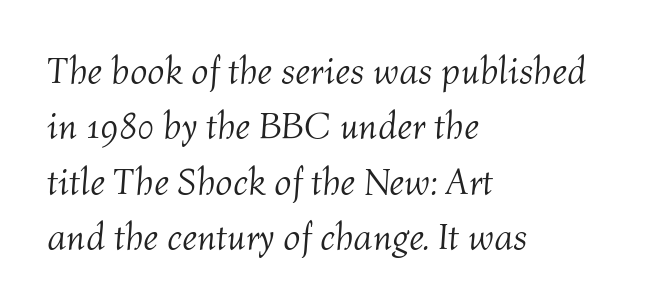
The line texture is even and compact thanks to regular tracking. The face looks like a standard text weight, possibly lighter. Quick note: interline space is typical. Characters are canted at an angle relative to the baseline's perpendicular.
